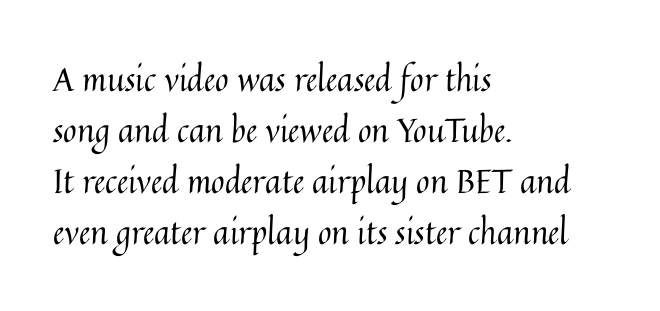
{"bold": "no", "weight": "regular", "width": "normal", "stroke_contrast": "medium", "x_height": "medium", "monospaced": "no", "underline": "no", "align": "left", "line_spacing": "normal", "line_spacing_ratio": 1.55, "letter_spacing": "normal", "letter_spacing_em": 0.0, "glyph_px": 33}
